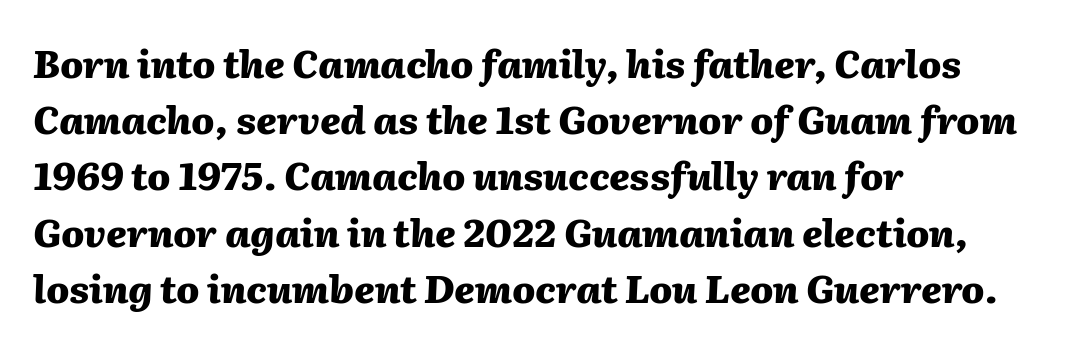
Note the varied advance widths — an 'i' is clearly narrower than an 'm'. Successive baselines arrive at the customary interval. Strokes here are thick enough to call this a true bold. These lines are set flush left with a ragged right edge. Does extra space separate the letters? No, they use regular spacing.
